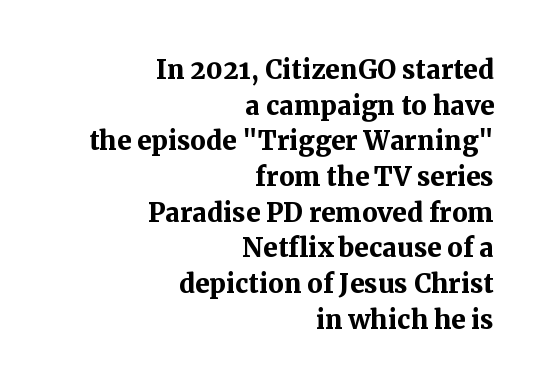
The image shows 35 px semibold serif type, upright; set right-aligned, tight line spacing (1.02x), normal letter spacing, not underlined; medium stroke contrast and a medium x-height.
